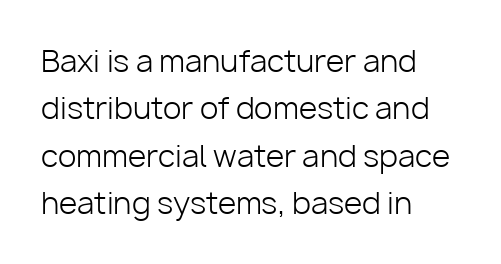
Ordinary non-slanted type is in use. Horizontal alignment here is leftward, the default for most running prose. Vertical spacing — default. Stems here are at most as thick as an everyday book face. The letters sit at their default tracking, neither squeezed nor spread. The designer went with a sans here, leaving each stem footless.
